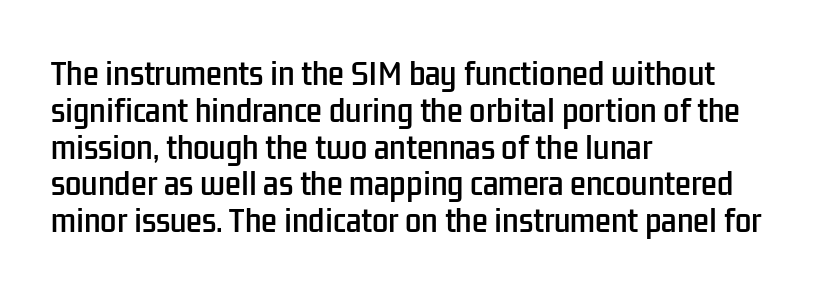
{"serif": "no", "italic": "no", "width": "condensed", "stroke_contrast": "low", "x_height": "medium", "monospaced": "no", "underline": "no", "align": "left", "line_spacing": "normal", "line_spacing_ratio": 1.27, "letter_spacing": "normal", "letter_spacing_em": 0.0, "glyph_px": 29}
